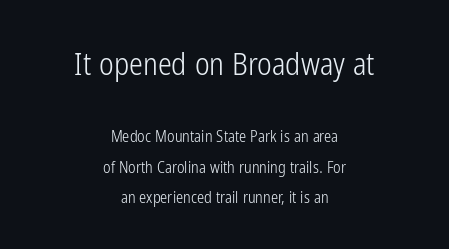
Q: Is the text bold? A: No.
Q: Is the text italic (slanted)? A: No, it is upright.
Q: Is the typeface a serif or a sans-serif typeface? A: Sans-serif.
Q: Is the text underlined? A: No.
Q: How is the paragraph aligned? A: Centered.
Q: Is the spacing between letters normal or unusually wide? A: Normal.
Q: Which block of text is set in a larger size, the first (top) or the second (bottom)? A: The first (top) one.
Q: Width (condensed, normal, or wide)? A: Condensed.
Q: Stroke contrast? A: Low.
Q: x-height? A: Medium.
Q: Monospaced? A: No.
